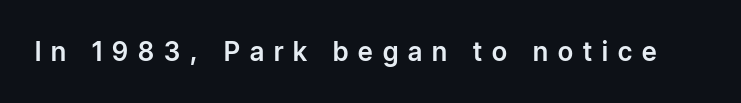
Q: Is the text italic (slanted)? A: No, it is upright.
Q: Is the text underlined? A: No.
Q: Is the spacing between letters normal or unusually wide? A: Unusually wide.
